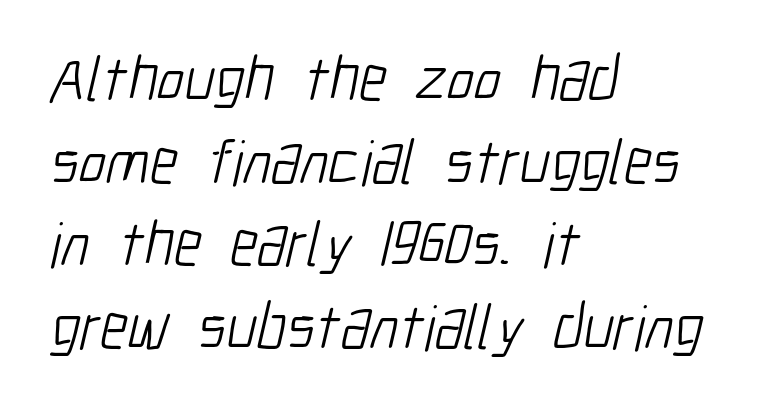
Type without underlining. The lines sit at an ordinary, default distance from one another. A student would call this left alignment; a typographer would say flush left, rag right. Here the glyphs are tracked normally, forming tight word shapes. This is sans-serif lettering, the kind often seen on screens and signage.
